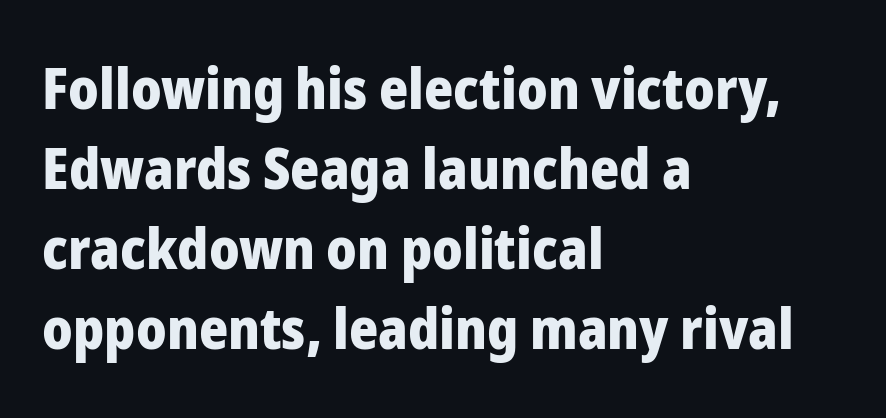
The image shows 56 px heavy sans-serif type, upright; set left-aligned, normal line spacing (1.43x), normal letter spacing, not underlined; low stroke contrast and a medium x-height.
